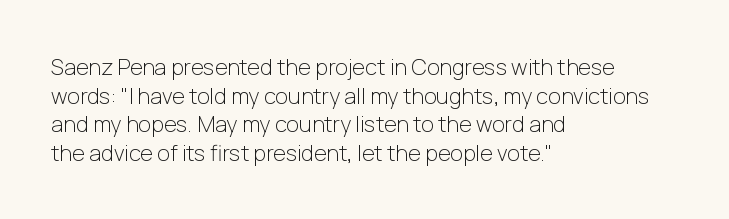
{"italic": "no", "bold": "no", "underline": "no", "align": "left", "line_spacing": "normal", "line_spacing_ratio": 1.3, "letter_spacing": "normal", "letter_spacing_em": 0.0, "glyph_px": 22}
